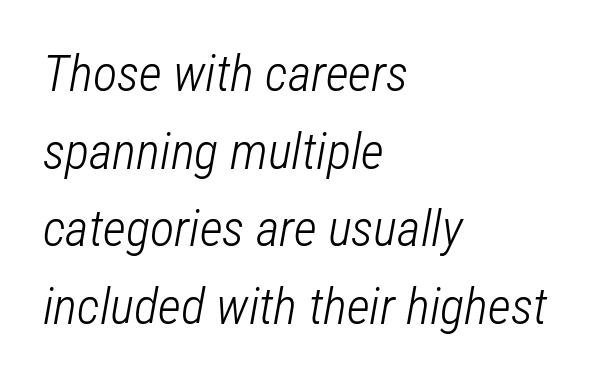
{"italic": "yes", "lean": "right", "slant_degrees": 12, "bold": "no", "weight": "light", "width": "condensed", "stroke_contrast": "low", "x_height": "medium", "monospaced": "no", "underline": "no", "align": "left", "line_spacing": "normal", "line_spacing_ratio": 1.52, "letter_spacing": "normal", "letter_spacing_em": 0.0, "glyph_px": 51}
